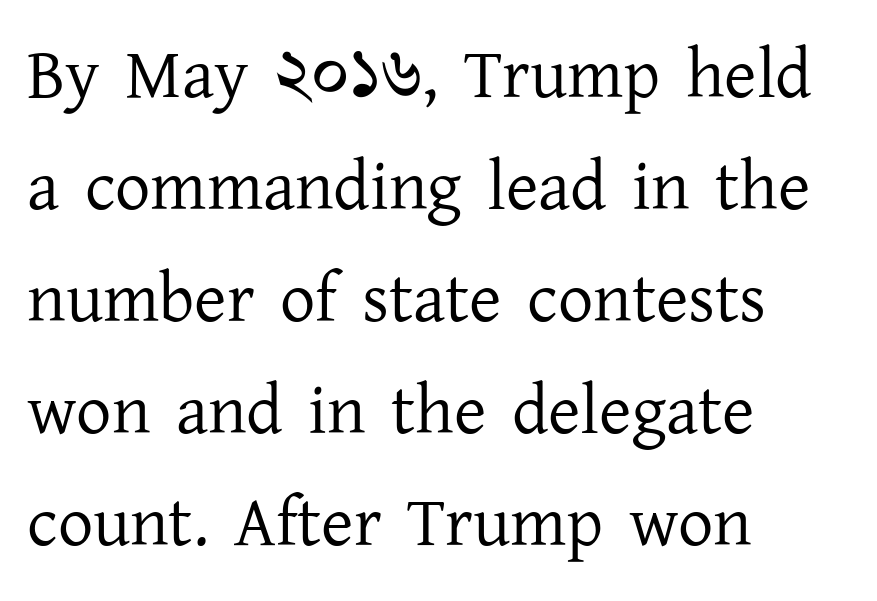
The image shows 70 px regular-weight serif type, upright; set left-aligned, normal line spacing (1.6x), normal letter spacing, not underlined; low stroke contrast and a medium x-height.
